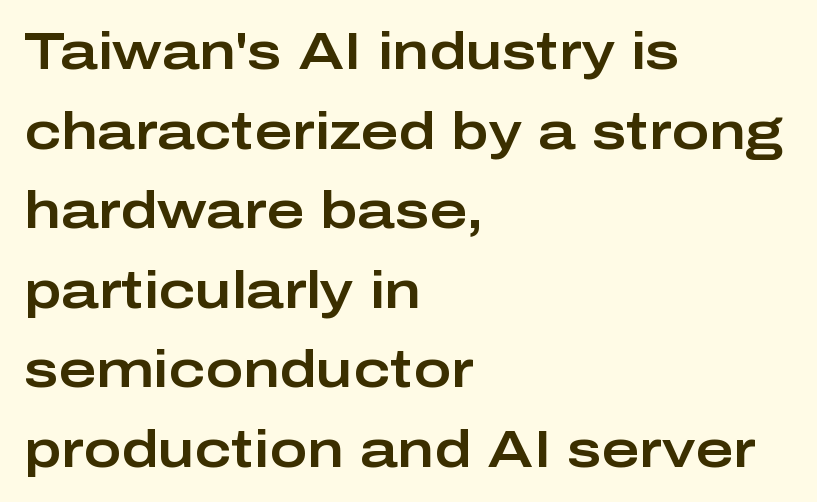
The image shows 51 px wide sans-serif type, upright; set left-aligned, normal line spacing (1.56x), normal letter spacing, not underlined; low stroke contrast and a medium x-height.
